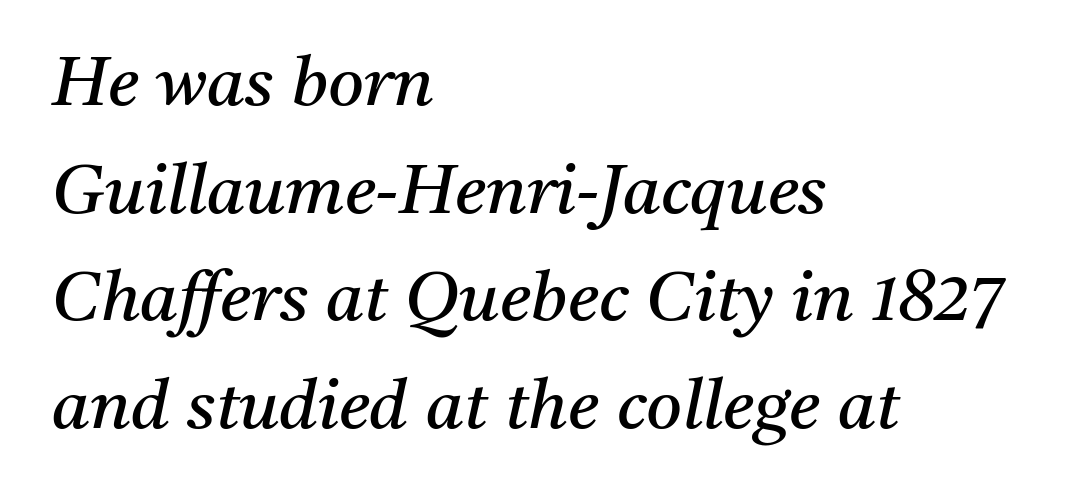
Q: Is the text bold? A: No.
Q: Is the text italic (slanted)? A: Yes, it leans right by about 11 degrees.
Q: Is the typeface a serif or a sans-serif typeface? A: Serif.
Q: Is the text underlined? A: No.
Q: How is the paragraph aligned? A: Left-aligned.
Q: Is the spacing between letters normal or unusually wide? A: Normal.
Q: Is the spacing between lines tight, normal or loose? A: Normal.
Q: Width (condensed, normal, or wide)? A: Normal.
Q: Stroke contrast? A: Medium.
Q: x-height? A: Medium.
Q: Monospaced? A: No.
